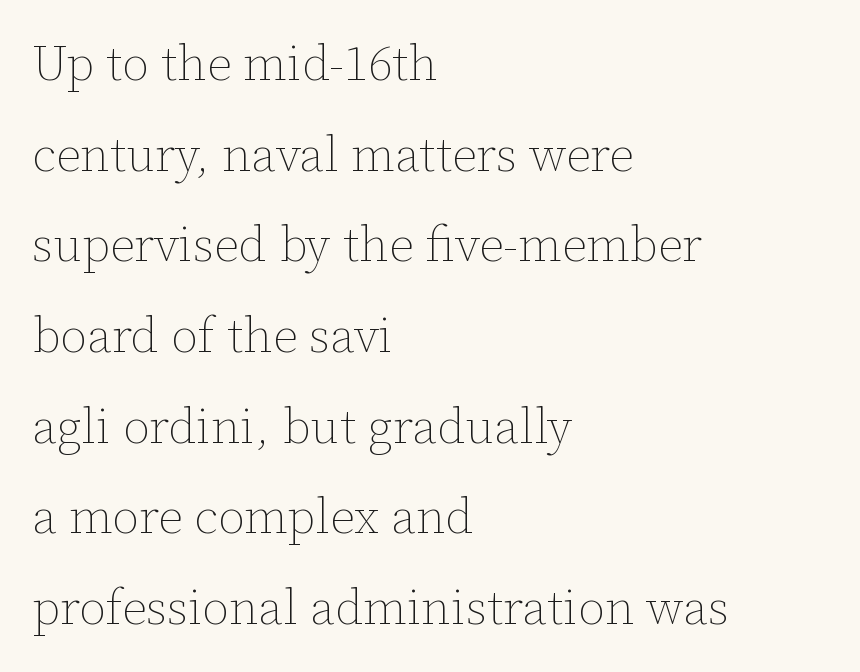
Beneath every word, the page is bare. Tracking here is standard; glyphs follow each other at the usual distance. The lines are quadded left. Counters stay open thanks to moderate or lighter strokes. The type sits square on the baseline with zero lean. Varying glyph widths throughout — classic text-font behaviour.
